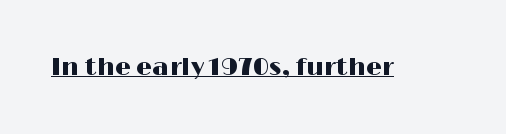
Q: Is the text italic (slanted)? A: No, it is upright.
Q: Is the text underlined? A: Yes.
Q: Is the spacing between letters normal or unusually wide? A: Normal.
